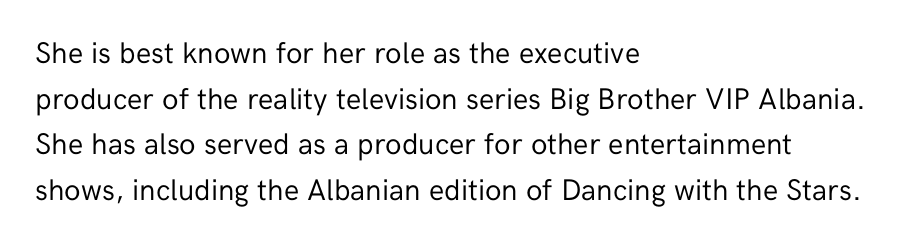
The image shows 30 px regular-weight sans-serif type, upright; set left-aligned, normal line spacing (1.52x), normal letter spacing, not underlined; low stroke contrast and a medium x-height.
